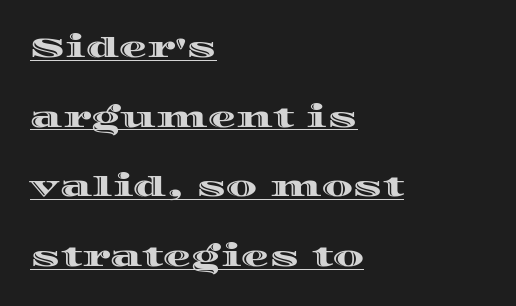
The image shows 28 px wide type, upright; set left-aligned, loose line spacing (2.49x), normal letter spacing, underlined; a large x-height.
